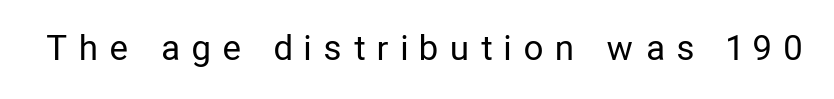
The line texture is sparse and dotted thanks to wide tracking. Weight: regular or lighter. Each letter's strokes conclude bluntly, with no projecting serifs. Proportional: the letters do not fall into vertical columns. Lines of text with bare space underneath.
